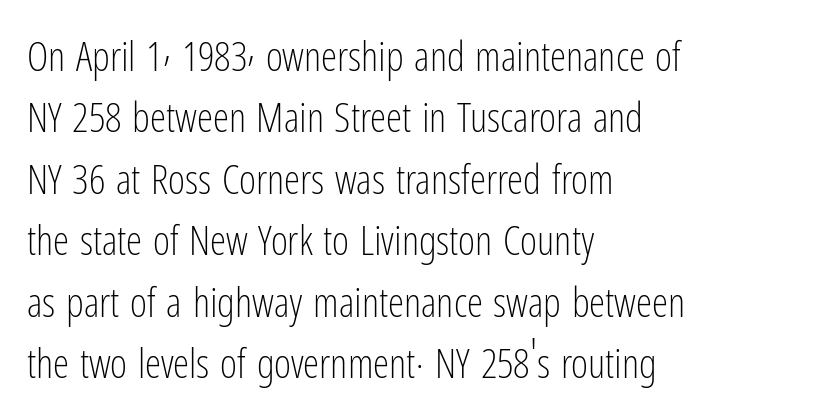
{"serif": "no", "italic": "no", "bold": "no", "weight": "light", "width": "condensed", "stroke_contrast": "low", "x_height": "medium", "monospaced": "no", "underline": "no", "align": "left", "line_spacing": "normal", "line_spacing_ratio": 1.5, "letter_spacing": "normal", "letter_spacing_em": 0.0, "glyph_px": 41}
